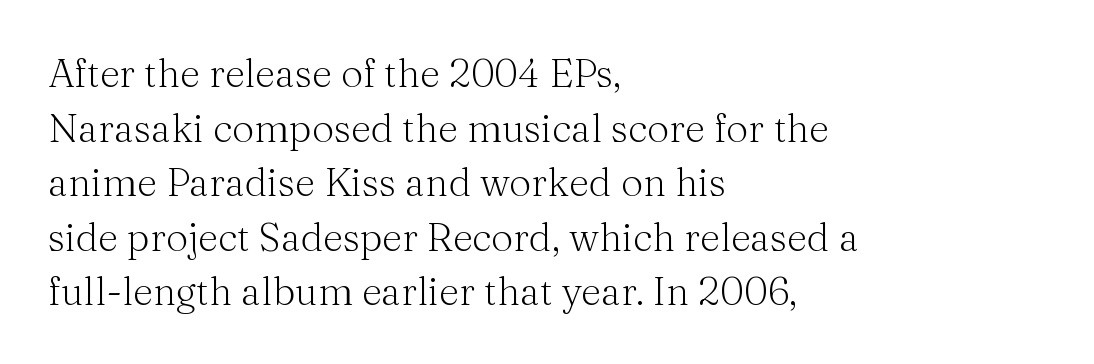
The image shows 39 px light serif type, upright; set left-aligned, normal line spacing (1.4x), normal letter spacing, not underlined; medium stroke contrast and a medium x-height.
